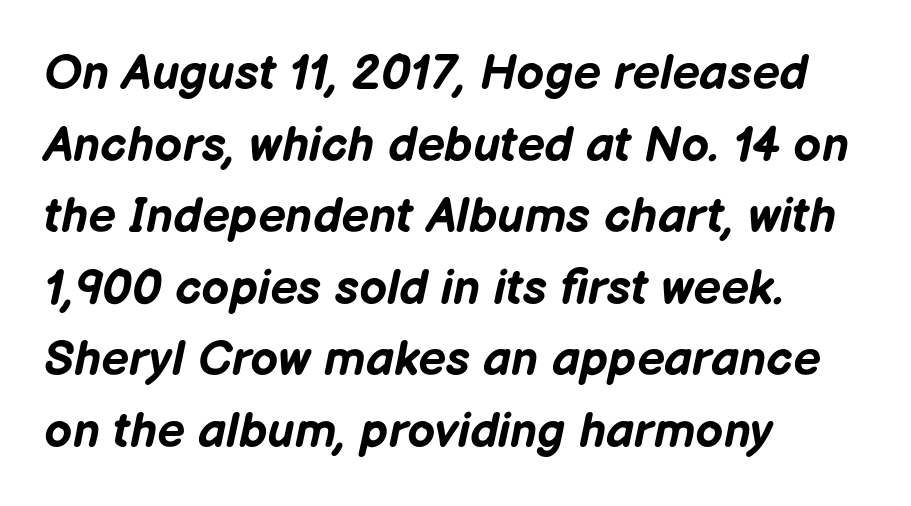
The image shows 49 px bold type, italic (leaning right); set left-aligned, normal line spacing (1.46x), normal letter spacing, not underlined; low stroke contrast and a medium x-height.
